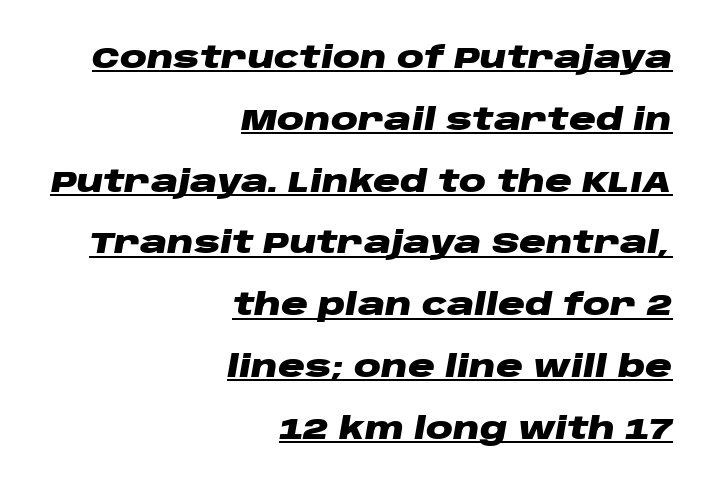
Designer's note — italics engaged. How are the letters spaced? Ordinarily, with no added tracking. In terms of leading, this rendering errs on the spacious side. Does the weight exceed regular? Yes, all the way to bold.
